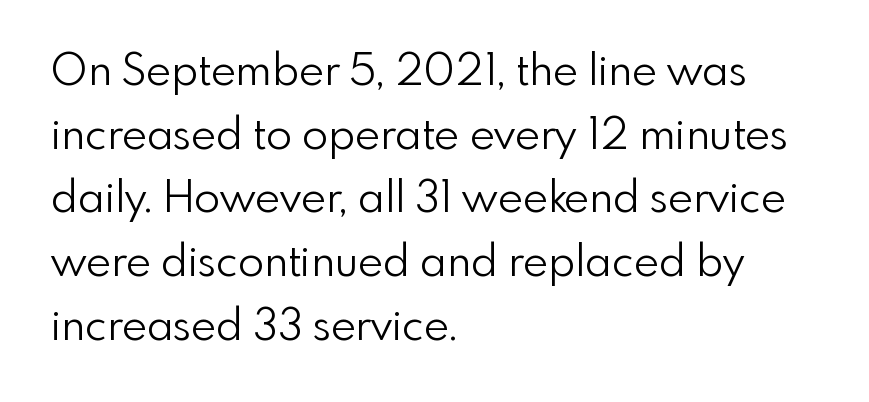
The image shows 43 px light sans-serif type, upright; set left-aligned, normal line spacing (1.48x), normal letter spacing, not underlined; low stroke contrast and a small x-height.
